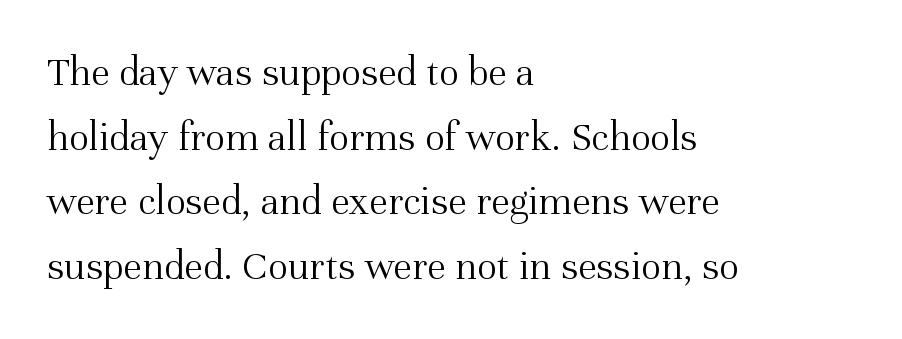
{"serif": "yes", "italic": "no", "bold": "no", "weight": "light", "width": "normal", "stroke_contrast": "medium", "x_height": "medium", "monospaced": "no", "underline": "no", "align": "left", "line_spacing": "normal", "line_spacing_ratio": 1.54, "letter_spacing": "normal", "letter_spacing_em": 0.0, "glyph_px": 42}
